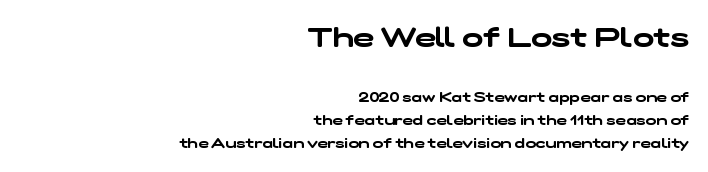
Is this a fixed-width face? No — the glyphs have proportional, varying widths. The designer left line spacing at the default. The designer gave the opening block more size than the closing block. Look at the tracking — it's just the regular setting, nothing added.
